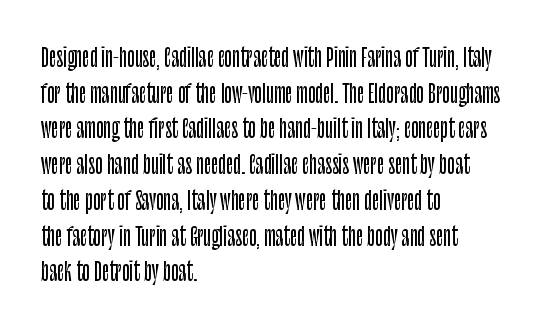
{"italic": "no", "underline": "no", "align": "left", "line_spacing": "normal", "line_spacing_ratio": 1.43, "letter_spacing": "normal", "letter_spacing_em": 0.0, "glyph_px": 25}
